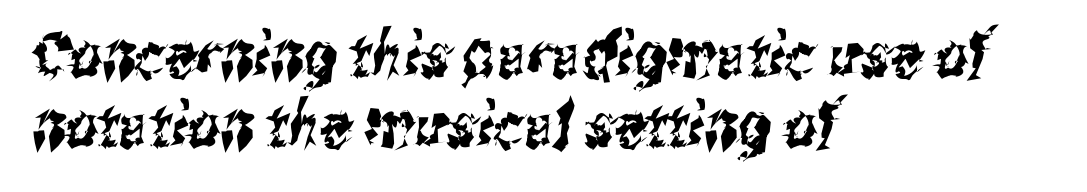
The rendering keeps characters at their native spacing. Check under the words: just untouched page. The typeface chosen for these lines omits serifs. One-word summary of the alignment: left.
